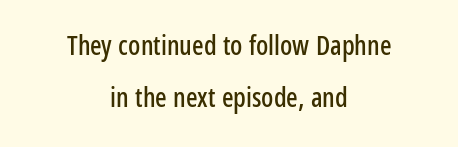
Q: Is the text italic (slanted)? A: No, it is upright.
Q: Is the text underlined? A: No.
Q: How is the paragraph aligned? A: Centered.
Q: Is the spacing between letters normal or unusually wide? A: Normal.
Q: Is the spacing between lines tight, normal or loose? A: Loose.
